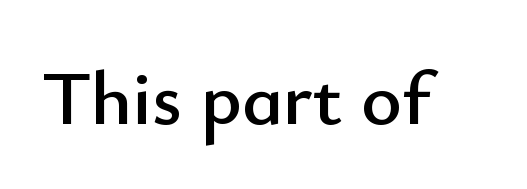
The passage shown is typeset with a sans-serif family. Is this a fixed-width face? No — the glyphs have proportional, varying widths. Rule under the text: the space is simply empty. Designer's note — italics off, roman on.
